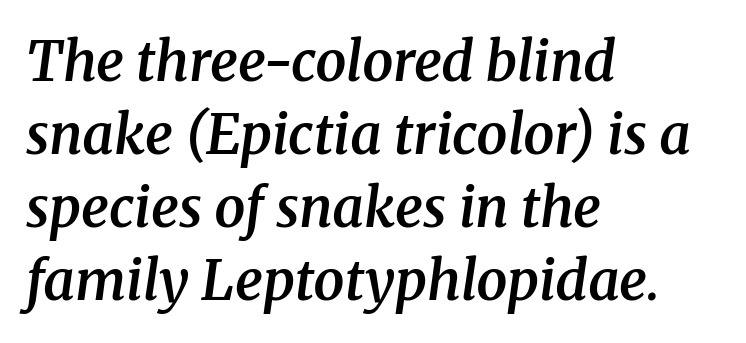
Q: Is the text bold? A: Semi-bold.
Q: Is the text italic (slanted)? A: Yes, it leans right by about 8 degrees.
Q: Is the typeface a serif or a sans-serif typeface? A: Serif.
Q: Is the text underlined? A: No.
Q: How is the paragraph aligned? A: Left-aligned.
Q: Is the spacing between letters normal or unusually wide? A: Normal.
Q: Is the spacing between lines tight, normal or loose? A: Normal.
Q: Width (condensed, normal, or wide)? A: Normal.
Q: Stroke contrast? A: Medium.
Q: x-height? A: Medium.
Q: Monospaced? A: No.
